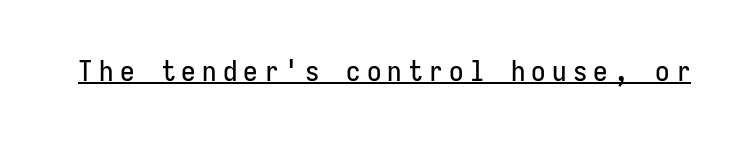
The image shows 29 px condensed sans-serif type, upright, monospaced; set unusually wide letter spacing (+0.21 em), underlined; low stroke contrast and a medium x-height.
